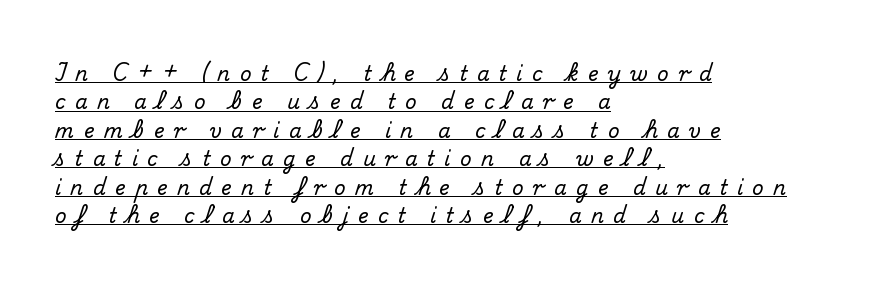
Somebody hit Ctrl+U on this one — the words are underlined. Students, note that the glyphs here are deliberately spaced far apart. Students, observe: this is what conventionally led text looks like. The compositor pushed each line to the left boundary.
